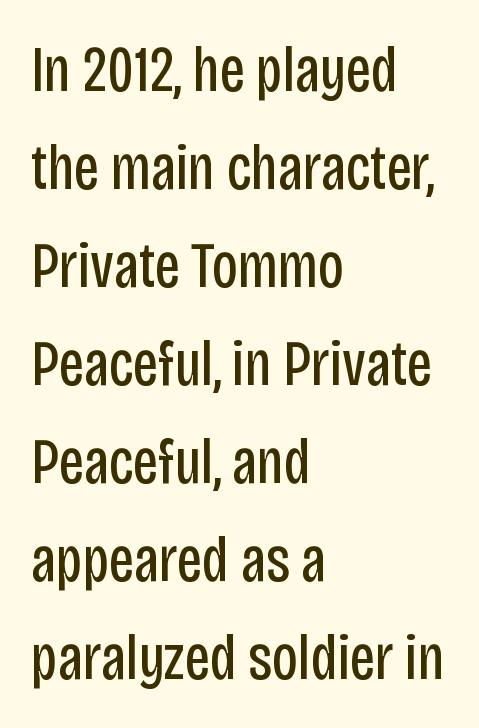
Q: Is the text bold? A: No.
Q: Is the text italic (slanted)? A: No, it is upright.
Q: Is the typeface a serif or a sans-serif typeface? A: Sans-serif.
Q: Is the text underlined? A: No.
Q: How is the paragraph aligned? A: Left-aligned.
Q: Is the spacing between letters normal or unusually wide? A: Normal.
Q: Is the spacing between lines tight, normal or loose? A: Normal.
Q: Width (condensed, normal, or wide)? A: Condensed.
Q: Stroke contrast? A: Low.
Q: x-height? A: Large.
Q: Monospaced? A: No.
